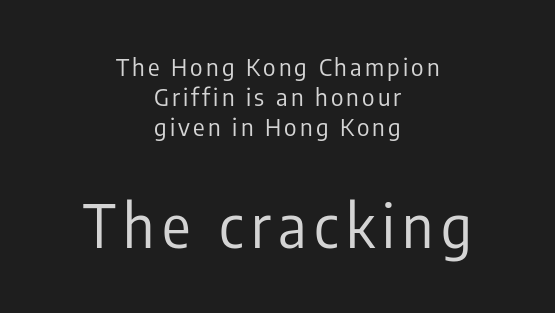
Q: Is the text bold? A: No.
Q: Is the text italic (slanted)? A: No, it is upright.
Q: Is the typeface a serif or a sans-serif typeface? A: Sans-serif.
Q: Is the text underlined? A: No.
Q: How is the paragraph aligned? A: Centered.
Q: Which block of text is set in a larger size, the first (top) or the second (bottom)? A: The second (bottom) one.
Q: Width (condensed, normal, or wide)? A: Condensed.
Q: Stroke contrast? A: Low.
Q: x-height? A: Medium.
Q: Monospaced? A: No.
